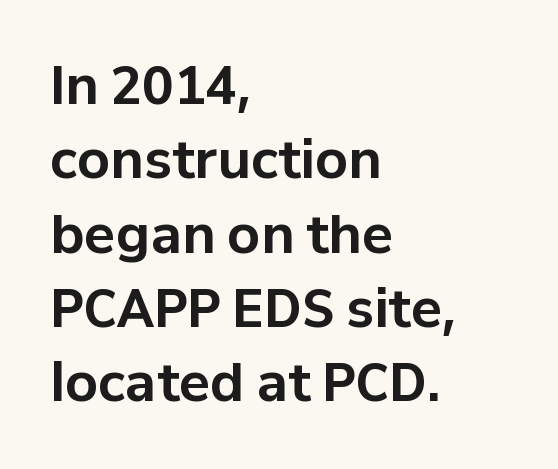
In terms of posture, this sample is upright. Regarding leading, the lines here are spaced in the standard way. These lines keep a tight, regular rhythm from letter to letter. I'd describe the lettering as bold — thick and assertive. Compared with a centered layout, this one pins lines to the left instead.
